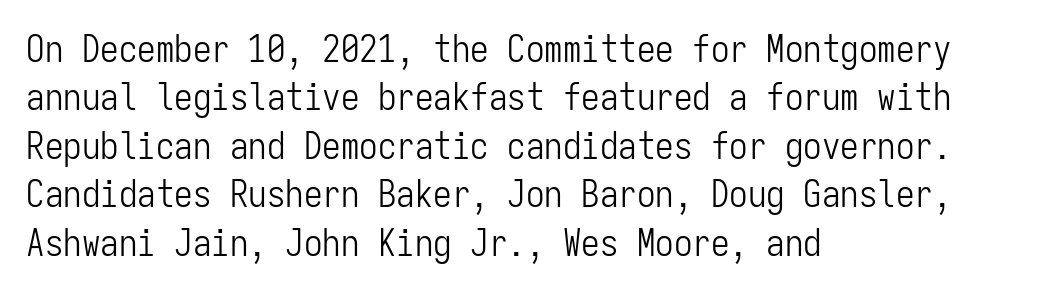
A light-to-regular cut is what we see here. Is there much room between lines? A standard amount, neither cramped nor airy. The type is set solid horizontally, with unmodified tracking. The lettering holds an erect, upright posture throughout. The setting favours the left margin, as ordinary paragraphs usually do. The passage shown is typed in a monospace face where columns stay perfectly aligned.
